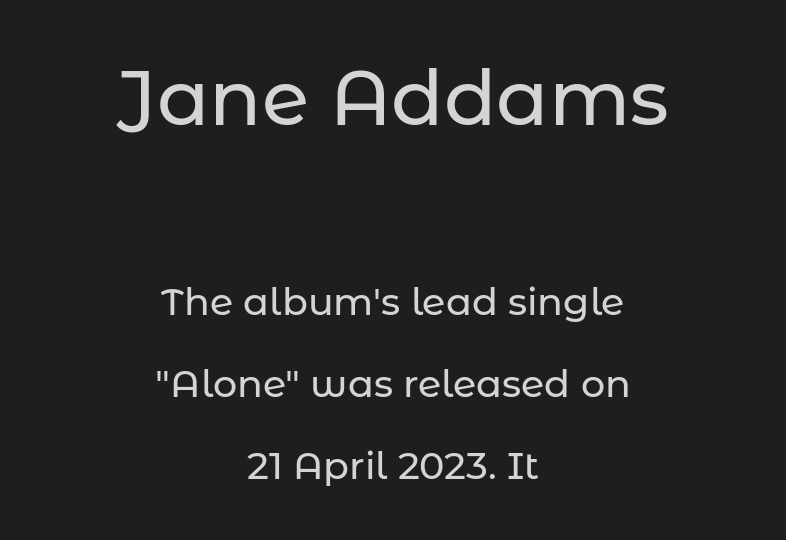
Q: Is the text italic (slanted)? A: No, it is upright.
Q: Is the typeface a serif or a sans-serif typeface? A: Sans-serif.
Q: Is the text underlined? A: No.
Q: How is the paragraph aligned? A: Centered.
Q: Is the spacing between letters normal or unusually wide? A: Normal.
Q: Is the spacing between lines tight, normal or loose? A: Loose.
Q: Which block of text is set in a larger size, the first (top) or the second (bottom)? A: The first (top) one.
Q: Width (condensed, normal, or wide)? A: Normal.
Q: Stroke contrast? A: Low.
Q: x-height? A: Medium.
Q: Monospaced? A: No.
